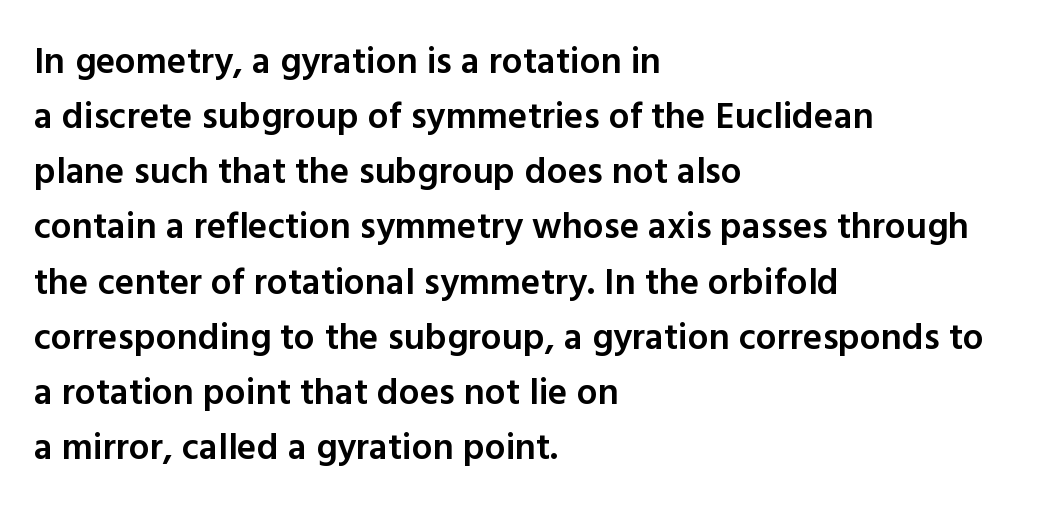
The image shows 37 px semibold sans-serif type, upright; set left-aligned, normal line spacing (1.49x), normal letter spacing, not underlined; a medium x-height.
